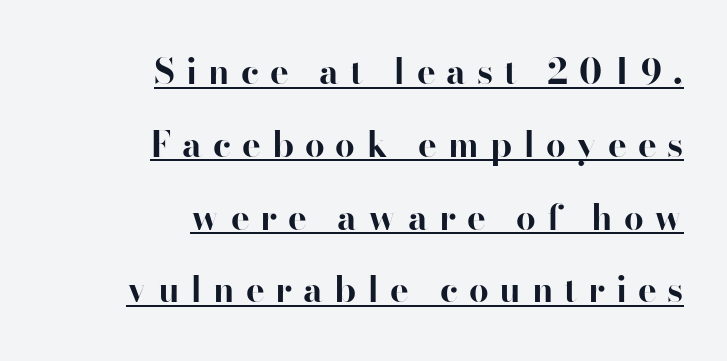
Each glyph is drawn with heavy, bold strokes. A rule runs beneath these lines of type. Horizontal bands of white between lines are thick stripes. The font family rendered here belongs to the sans-serif group. Rendered with straight, roman letterforms.
